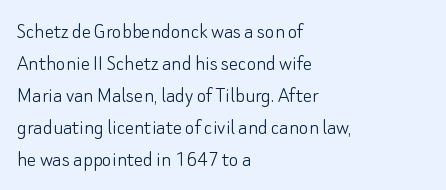
Q: Is the text bold? A: No.
Q: Is the text italic (slanted)? A: No, it is upright.
Q: Is the text underlined? A: No.
Q: How is the paragraph aligned? A: Left-aligned.
Q: Is the spacing between letters normal or unusually wide? A: Normal.
Q: Is the spacing between lines tight, normal or loose? A: Normal.
